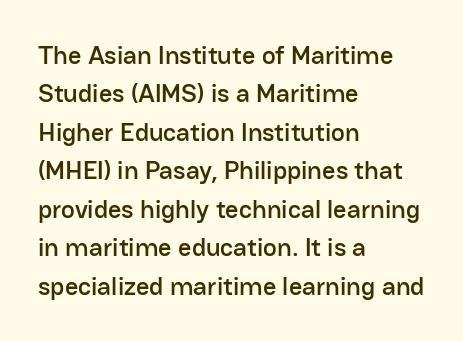
Q: Is the text italic (slanted)? A: No, it is upright.
Q: Is the text underlined? A: No.
Q: How is the paragraph aligned? A: Left-aligned.
Q: Is the spacing between letters normal or unusually wide? A: Normal.
Q: Is the spacing between lines tight, normal or loose? A: Normal.
